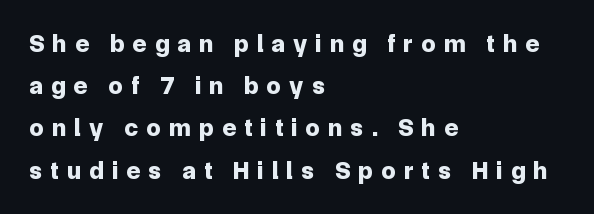
Q: Is the text bold? A: Yes.
Q: Is the text italic (slanted)? A: No, it is upright.
Q: Is the text underlined? A: No.
Q: How is the paragraph aligned? A: Left-aligned.
Q: Is the spacing between letters normal or unusually wide? A: Unusually wide.
Q: Is the spacing between lines tight, normal or loose? A: Normal.
